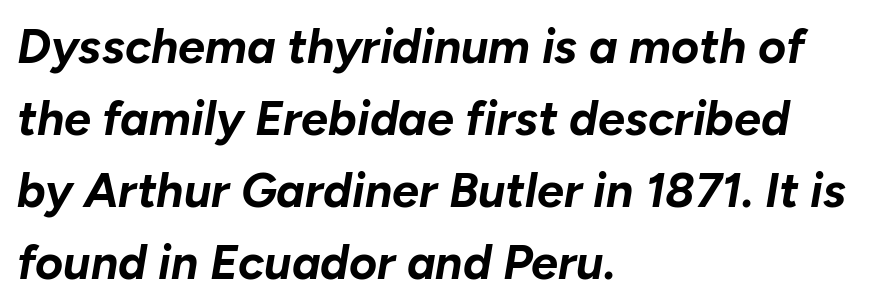
{"italic": "yes", "lean": "right", "slant_degrees": 10, "bold": "yes", "weight": "bold", "width": "normal", "stroke_contrast": "low", "x_height": "medium", "monospaced": "no", "underline": "no", "align": "left", "line_spacing": "normal", "line_spacing_ratio": 1.5, "letter_spacing": "normal", "letter_spacing_em": 0.0, "glyph_px": 48}
